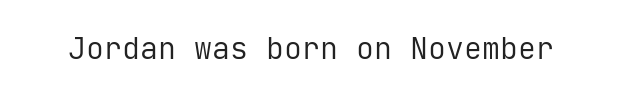
Q: Is the text bold? A: No.
Q: Is the text italic (slanted)? A: No, it is upright.
Q: Is the typeface a serif or a sans-serif typeface? A: Sans-serif.
Q: Is the text underlined? A: No.
Q: Is the spacing between letters normal or unusually wide? A: Normal.
Q: Width (condensed, normal, or wide)? A: Normal.
Q: Stroke contrast? A: Low.
Q: x-height? A: Medium.
Q: Monospaced? A: Yes.
